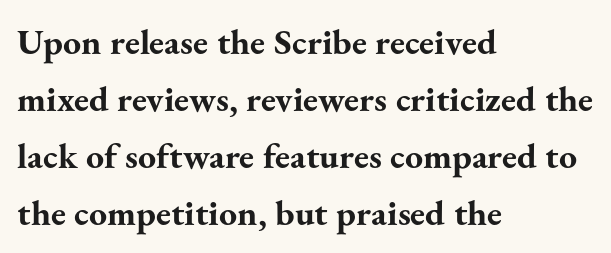
{"serif": "yes", "italic": "no", "bold": "yes", "weight": "bold", "width": "normal", "stroke_contrast": "medium", "x_height": "small", "monospaced": "no", "underline": "no", "align": "left", "line_spacing": "normal", "line_spacing_ratio": 1.58, "letter_spacing": "normal", "letter_spacing_em": 0.0, "glyph_px": 36}
